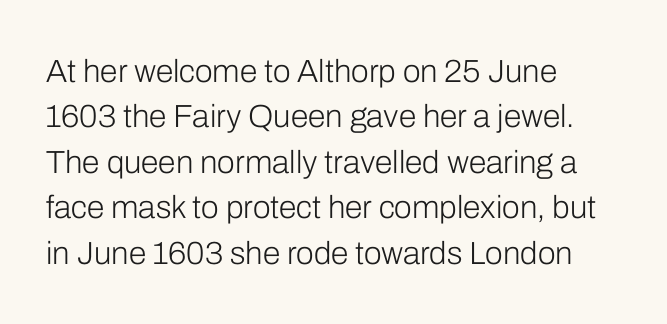
The image shows 32 px light sans-serif type, upright; set left-aligned, normal line spacing (1.42x), normal letter spacing, not underlined; low stroke contrast and a medium x-height.
